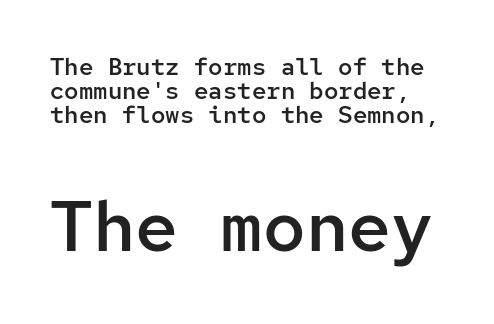
The image shows 71 px semibold sans-serif type, upright, monospaced; set tight line spacing (0.99x), normal letter spacing, not underlined; the second (bottom) block is 2.96x larger; low stroke contrast and a medium x-height.
